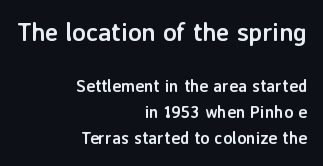
Q: Is the text bold? A: Yes.
Q: Is the text italic (slanted)? A: No, it is upright.
Q: Is the text underlined? A: No.
Q: How is the paragraph aligned? A: Right-aligned.
Q: Is the spacing between letters normal or unusually wide? A: Normal.
Q: Is the spacing between lines tight, normal or loose? A: Normal.
Q: Which block of text is set in a larger size, the first (top) or the second (bottom)? A: The first (top) one.
